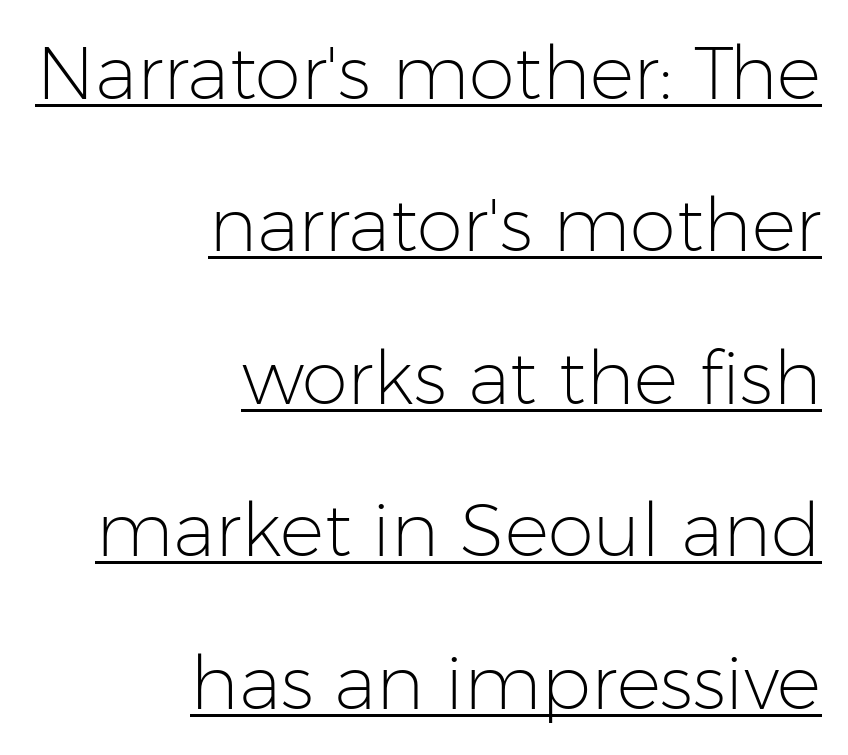
The lettering stays uniformly vertical, giving the passage a roman look. Is the stroke heavy? The answer is a plain regular-or-lighter. Does the type have serifs? No, each stem ends abruptly. Notice how a bar underscores the lettering throughout. Note the varied advance widths — an 'i' is clearly narrower than an 'm'.
